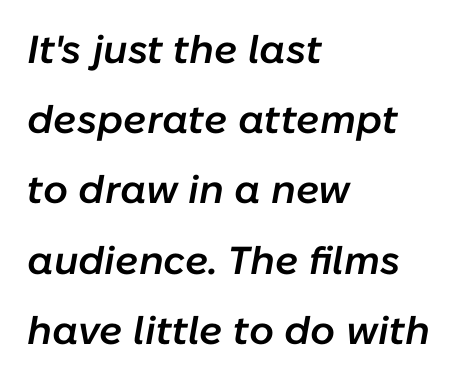
{"italic": "yes", "lean": "right", "slant_degrees": 10, "bold": "semi", "weight": "semibold", "width": "normal", "stroke_contrast": "low", "x_height": "medium", "monospaced": "no", "underline": "no", "align": "left", "line_spacing_ratio": 1.8, "letter_spacing": "normal", "letter_spacing_em": 0.0, "glyph_px": 39}
